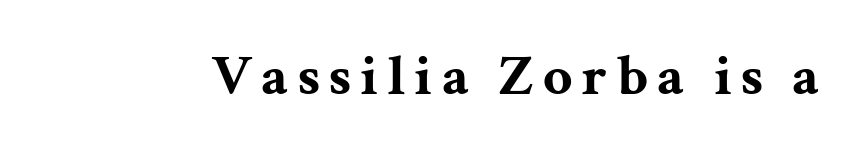
The image shows 58 px bold, wide serif type, upright; set not underlined; medium stroke contrast and a medium x-height.
